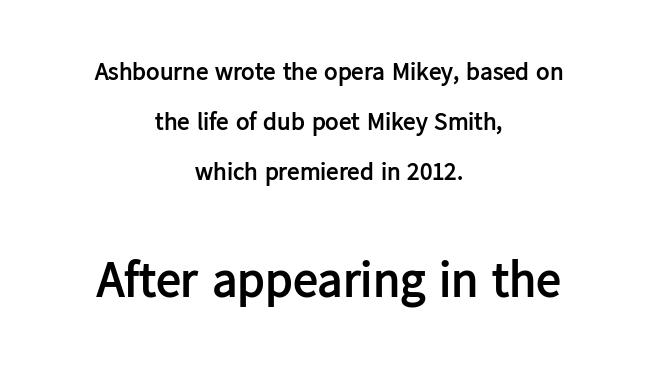
In terms of letterspacing, this is plain default setting. Honestly, the rows look like they've been pulled way apart. Notice how the stems are strictly vertical — no italics here. No feet cap the strokes, marking this as sans-serif type. The following chunk of copy outweighs the initial chunk in type size.
